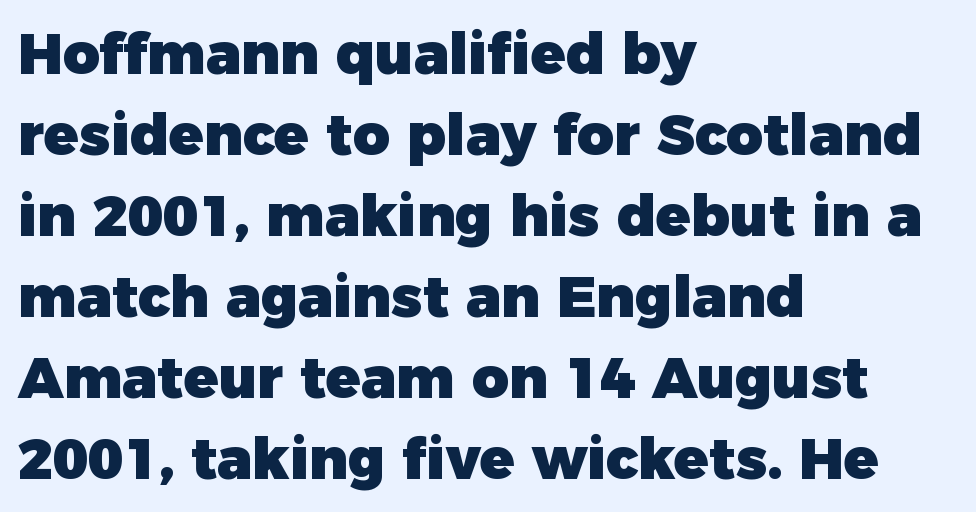
Here the designer chose a conventional face with non-uniform glyph widths. You'd pick this weight for a headline — it's a proper bold. Which margin do the lines hug? The left one — the right edge is uneven. Inter-character spacing is left at the font's built-in metrics. In terms of leading, this rendering sits right in the middle.
